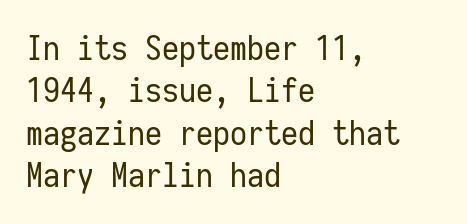
The image shows 34 px regular-weight, condensed sans-serif type, upright, monospaced; set left-aligned, normal line spacing (1.25x), normal letter spacing, not underlined; low stroke contrast and a medium x-height.
